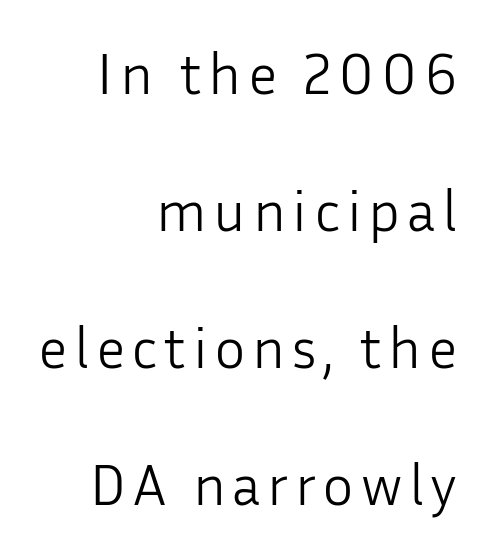
Looks like regular typesetting: each glyph gets only the width it needs. The letters carry no serifs — their stems end cleanly without finishing strokes. A student would call this right alignment; a typographer would say flush right, rag left. These lines were composed using upright roman letters. The strip under each line holds only bare page. The passage shown is not bold in any degree.
